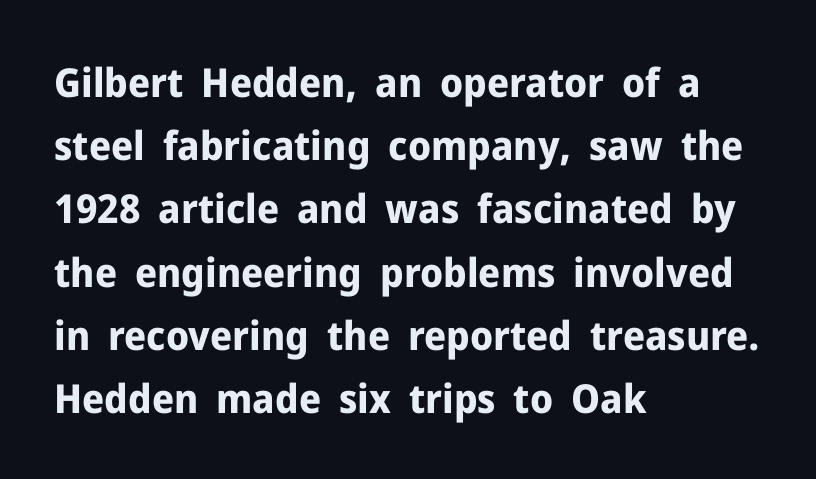
Do the characters align in a grid? No, the font is proportional. The glyphs in this specimen are sans serif. The passage shown is emphatically bold. Vertical spacing — default.
